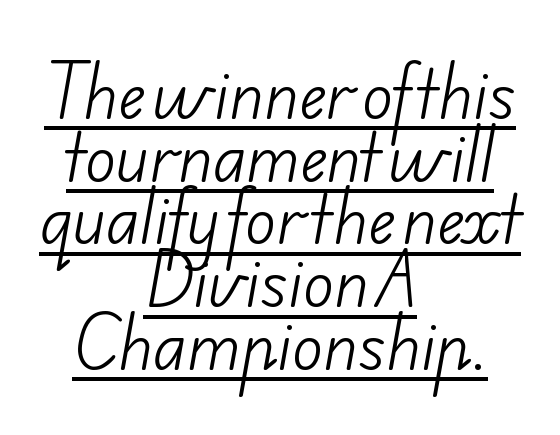
{"serif": "no", "bold": "no", "weight": "light", "width": "normal", "stroke_contrast": "low", "x_height": "small", "monospaced": "no", "underline": "yes", "align": "center", "line_spacing": "tight", "line_spacing_ratio": 0.98, "letter_spacing": "normal", "letter_spacing_em": 0.0, "glyph_px": 64}
